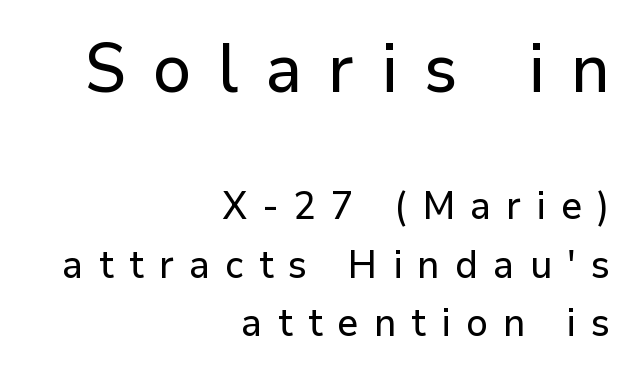
Q: Is the text italic (slanted)? A: No, it is upright.
Q: Is the typeface a serif or a sans-serif typeface? A: Sans-serif.
Q: Is the text underlined? A: No.
Q: How is the paragraph aligned? A: Right-aligned.
Q: Is the spacing between letters normal or unusually wide? A: Unusually wide.
Q: Is the spacing between lines tight, normal or loose? A: Normal.
Q: Which block of text is set in a larger size, the first (top) or the second (bottom)? A: The first (top) one.
Q: Width (condensed, normal, or wide)? A: Normal.
Q: Stroke contrast? A: Low.
Q: x-height? A: Medium.
Q: Monospaced? A: No.
